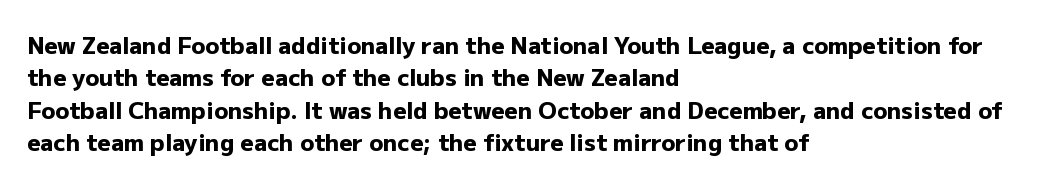
The space directly below the letters is spotless. A dark, heavy texture on the line: the type is bold. Every row of glyphs begins at an identical x-position on the left. Posture: vertical.
